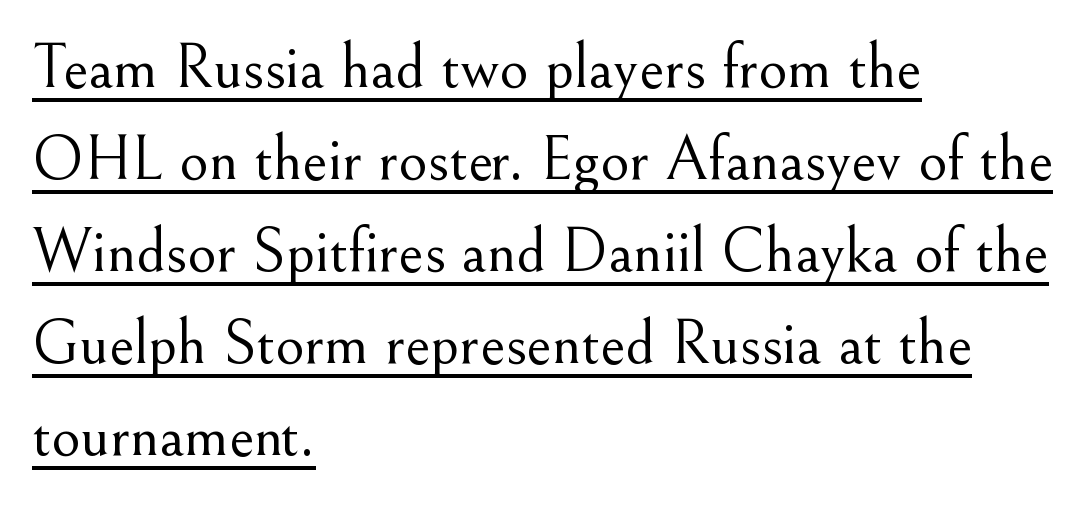
The vertical gap from one line to the next is medium. Spacing verdict: proportional, widths tailored to each character. The rag falls on the right side of this text block. Is there any slant? The stems are plumb. Heaviness? Minimal to ordinary, like unemphasized prose. No extra tracking has been applied to these lines.
